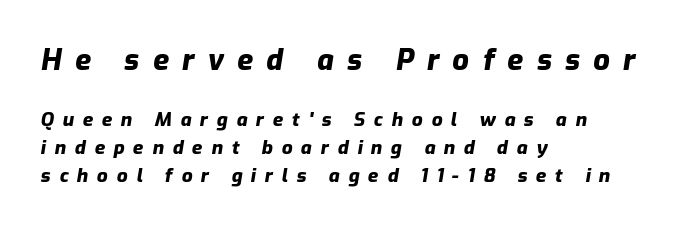
Q: Is the text bold? A: Yes.
Q: Is the text italic (slanted)? A: Yes, it leans right by about 9 degrees.
Q: Is the text underlined? A: No.
Q: How is the paragraph aligned? A: Left-aligned.
Q: Is the spacing between letters normal or unusually wide? A: Unusually wide.
Q: Is the spacing between lines tight, normal or loose? A: Normal.
Q: Which block of text is set in a larger size, the first (top) or the second (bottom)? A: The first (top) one.
Q: Width (condensed, normal, or wide)? A: Normal.
Q: Stroke contrast? A: Low.
Q: x-height? A: Medium.
Q: Monospaced? A: No.
